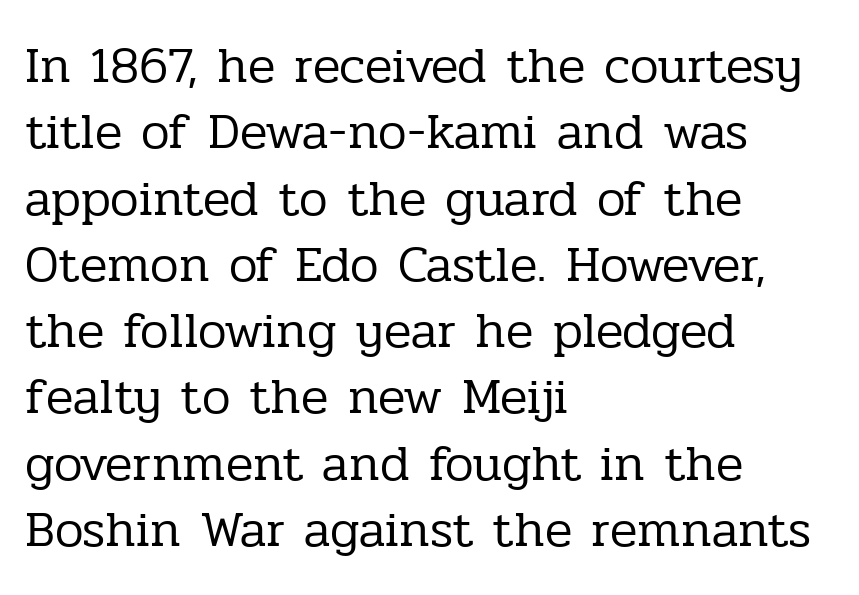
{"serif": "yes", "italic": "no", "bold": "no", "weight": "regular", "width": "normal", "stroke_contrast": "low", "x_height": "medium", "monospaced": "no", "underline": "no", "align": "left", "line_spacing": "normal", "line_spacing_ratio": 1.3, "letter_spacing": "normal", "letter_spacing_em": 0.0, "glyph_px": 51}
